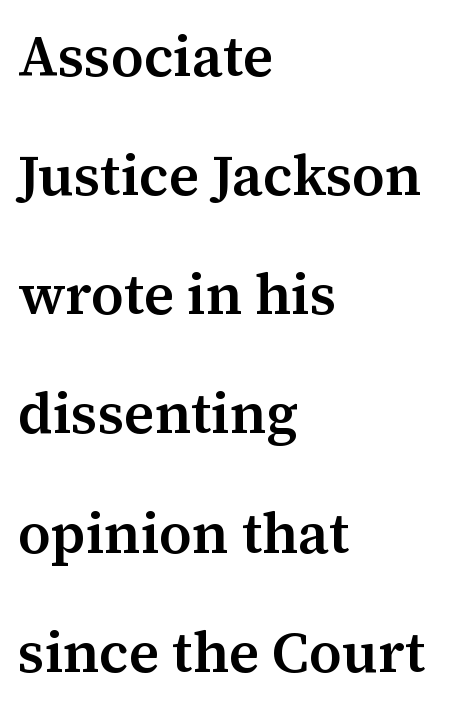
{"serif": "yes", "italic": "no", "bold": "semi", "weight": "semibold", "width": "normal", "stroke_contrast": "medium", "x_height": "medium", "monospaced": "no", "underline": "no", "align": "left", "line_spacing": "loose", "line_spacing_ratio": 2.09, "letter_spacing": "normal", "letter_spacing_em": 0.0, "glyph_px": 57}
